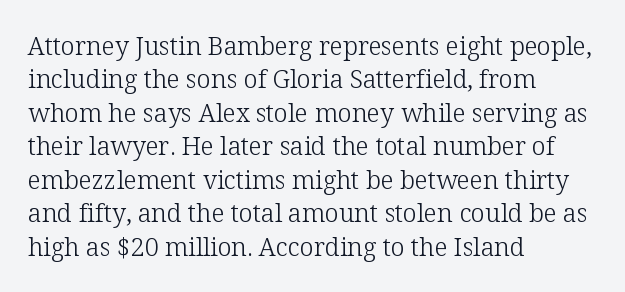
Notice how the stems are strictly vertical — no italics here. Clear beneath every line of the passage. Compared with typical paragraphs, the rows here are spaced about the same. The letters look calm and open, with moderate or lighter stems. Spacing between characters is what you'd get straight out of the box.
